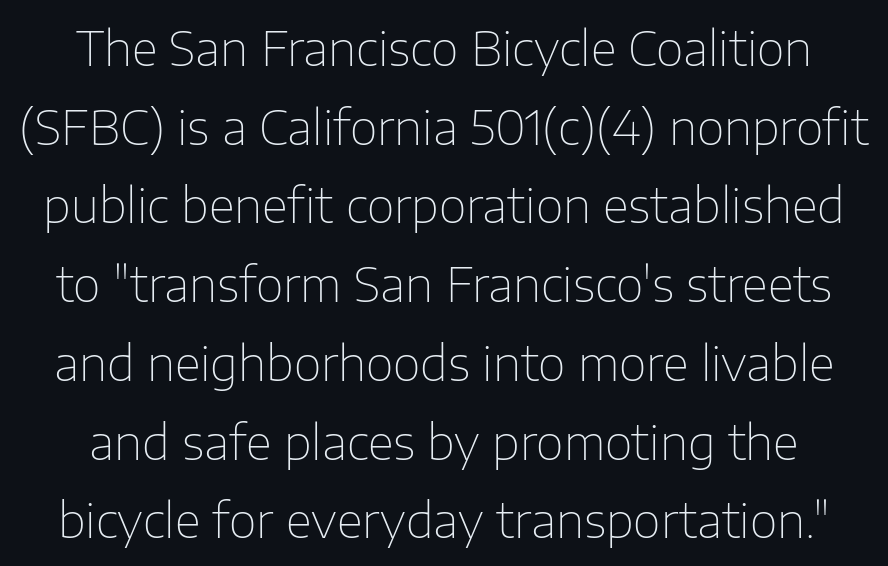
{"serif": "no", "italic": "no", "bold": "no", "weight": "thin", "width": "normal", "stroke_contrast": "low", "x_height": "medium", "monospaced": "no", "underline": "no", "line_spacing": "normal", "line_spacing_ratio": 1.64, "letter_spacing": "normal", "letter_spacing_em": 0.0, "glyph_px": 48}
